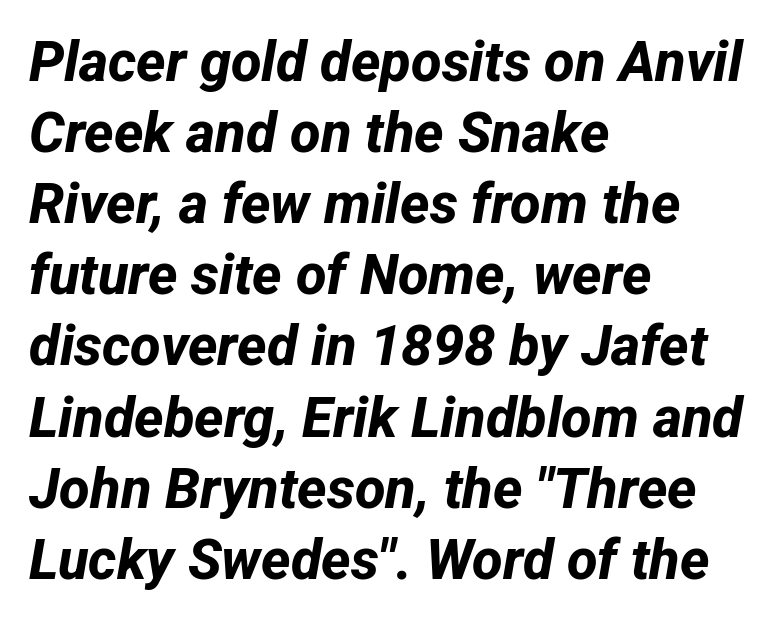
Visually the block forms a straight wall on the left and a jagged coastline on the right. Each letter's strokes conclude bluntly, with no projecting serifs. Character widths vary here, with narrow letters taking less room than wide ones. Quick note: underline off.
